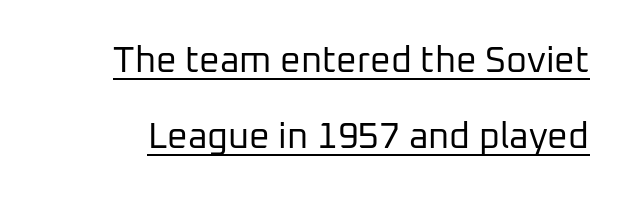
Q: Is the text bold? A: No.
Q: Is the text italic (slanted)? A: No, it is upright.
Q: Is the typeface a serif or a sans-serif typeface? A: Sans-serif.
Q: Is the text underlined? A: Yes.
Q: Is the spacing between letters normal or unusually wide? A: Normal.
Q: Is the spacing between lines tight, normal or loose? A: Loose.
Q: Width (condensed, normal, or wide)? A: Normal.
Q: Stroke contrast? A: Low.
Q: x-height? A: Medium.
Q: Monospaced? A: No.
